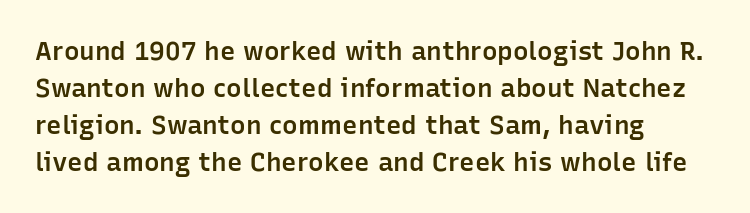
Successive baselines arrive at the customary interval. What weight is shown? A semibold, between regular and bold. The baseline area is clear. Compared with typical body copy, the letter spacing here is the same. When letters stand straight like this, we call the style roman or upright.
